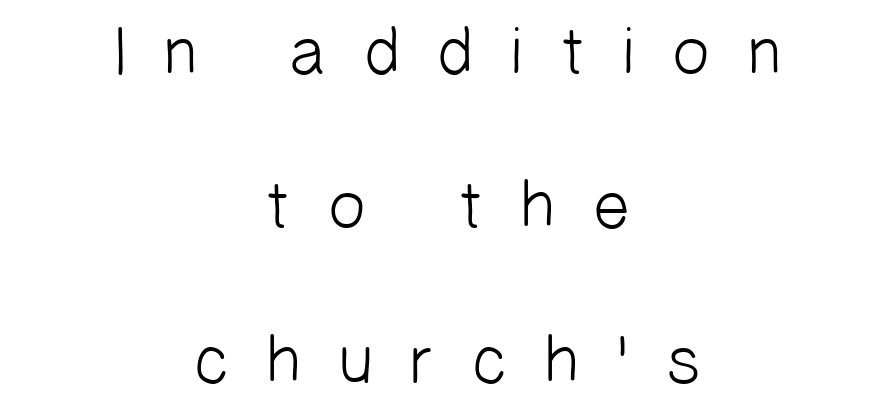
The leading is generous, giving the passage an open texture. The passage is arranged like a title page — every line centered. Typographically, this falls in the sans-serif category. These lines are rendered in a variable-pitch font. The specimen omits any rule beneath the text block's lines.
